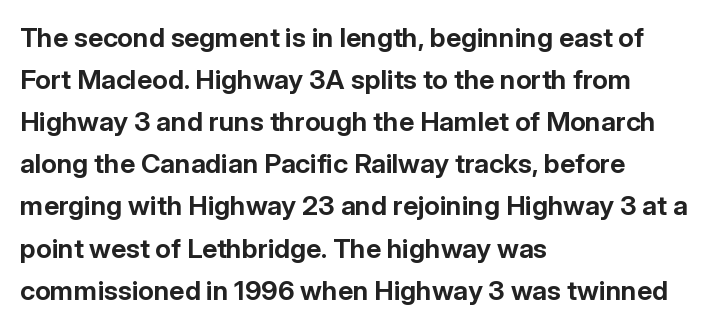
Nothing unusual about the tracking: characters are spaced as the font intends. Layout note: lines flush left. Does the lettering tilt? It doesn't — this is upright. The characters look thick and weighty, a clear bold. If you measured baseline to baseline, you'd find a middling distance. Underlining? Definitely not there.
